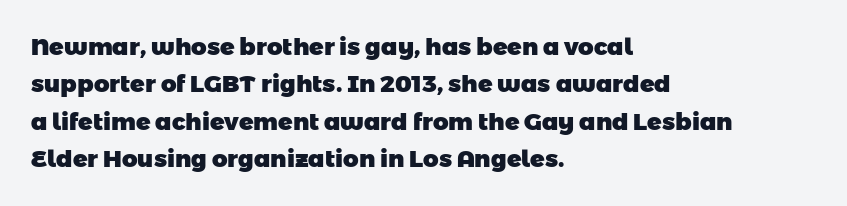
Leading: standard. Plenty of ink on the page — the face is bold. Letter spacing: default. These lines stack with their left ends in a neat column.
